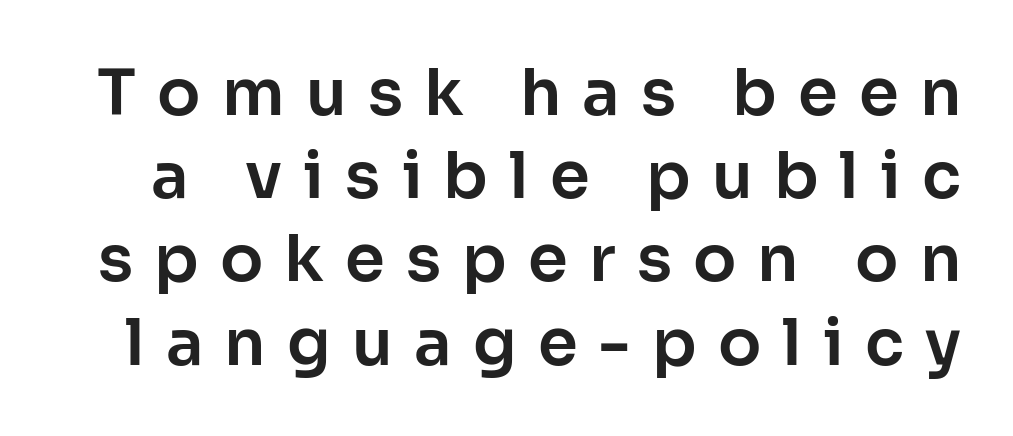
Q: Is the text italic (slanted)? A: No, it is upright.
Q: Is the typeface a serif or a sans-serif typeface? A: Sans-serif.
Q: Is the text underlined? A: No.
Q: Is the spacing between letters normal or unusually wide? A: Unusually wide.
Q: Is the spacing between lines tight, normal or loose? A: Normal.
Q: Width (condensed, normal, or wide)? A: Normal.
Q: Stroke contrast? A: Low.
Q: x-height? A: Medium.
Q: Monospaced? A: No.
